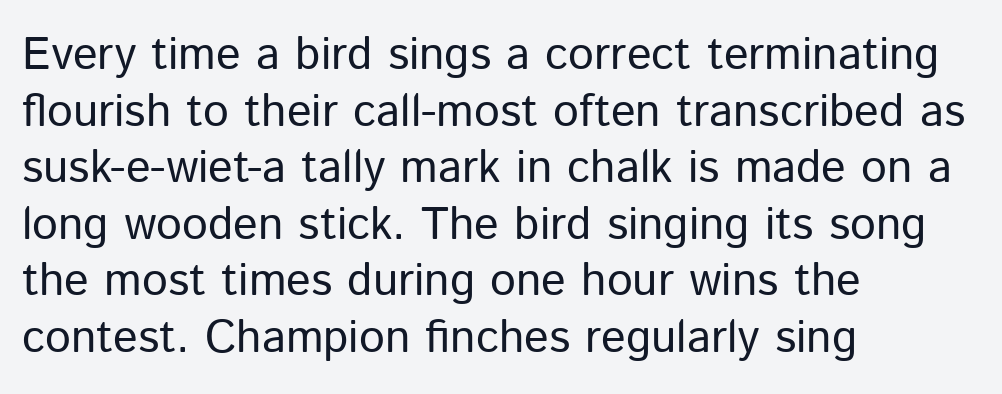
{"serif": "no", "italic": "no", "bold": "no", "weight": "regular", "width": "normal", "stroke_contrast": "low", "x_height": "medium", "monospaced": "no", "underline": "no", "align": "left", "line_spacing_ratio": 1.23, "letter_spacing": "normal", "letter_spacing_em": 0.0, "glyph_px": 46}
